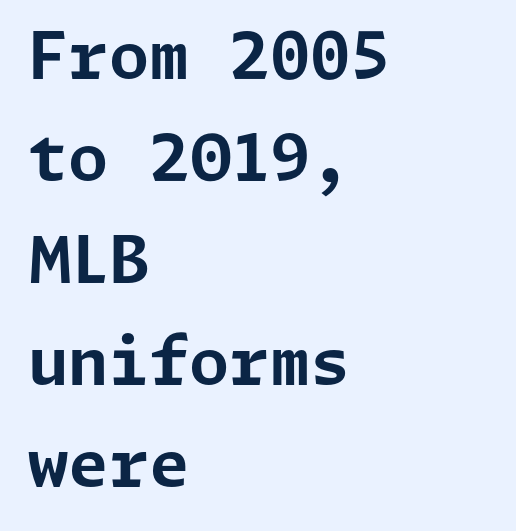
{"serif": "no", "italic": "no", "bold": "yes", "weight": "bold", "width": "normal", "stroke_contrast": "low", "x_height": "medium", "underline": "no", "align": "left", "line_spacing": "normal", "line_spacing_ratio": 1.57, "letter_spacing": "normal", "letter_spacing_em": 0.0, "glyph_px": 65}
